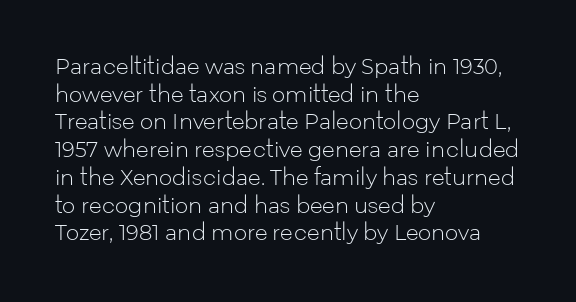
Q: Is the text bold? A: No.
Q: Is the text italic (slanted)? A: No, it is upright.
Q: Is the text underlined? A: No.
Q: How is the paragraph aligned? A: Left-aligned.
Q: Is the spacing between letters normal or unusually wide? A: Normal.
Q: Is the spacing between lines tight, normal or loose? A: Normal.
